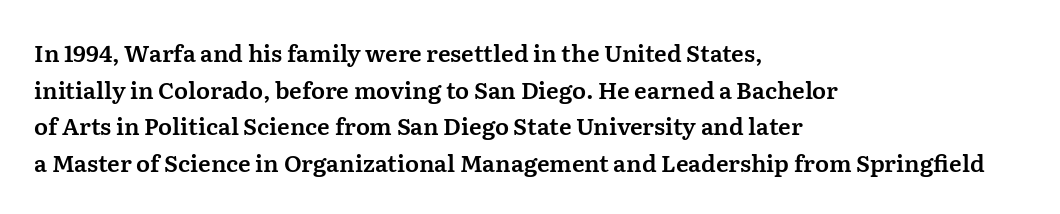
{"italic": "no", "underline": "no", "align": "left", "line_spacing": "normal", "line_spacing_ratio": 1.59, "letter_spacing": "normal", "letter_spacing_em": 0.0, "glyph_px": 23}
